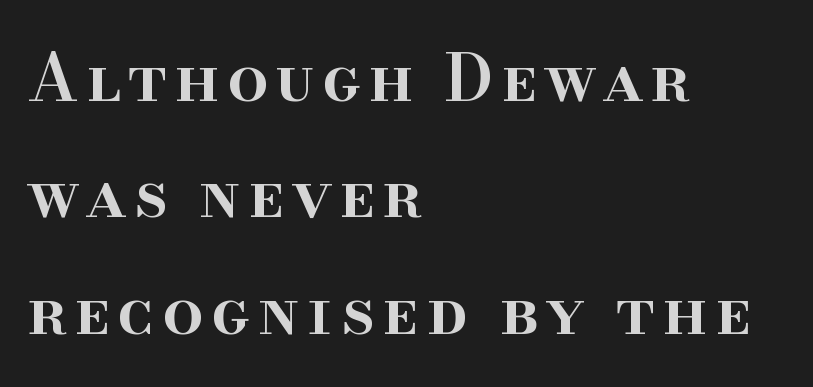
The text block is weighted toward the left margin, trailing off unevenly rightward. Unmarked baselines from the first word to the last. The letters advance in unequal steps, a hallmark of proportional type. Posture: upright roman. The typeface chosen for these lines features serifs. Heft: intermediate — a semibold.
